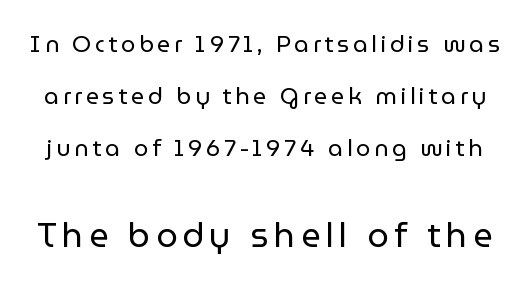
The image shows 34 px regular-weight sans-serif type, upright; set loose line spacing (2.26x), not underlined; the second (bottom) block is 1.48x larger; low stroke contrast and a medium x-height.
